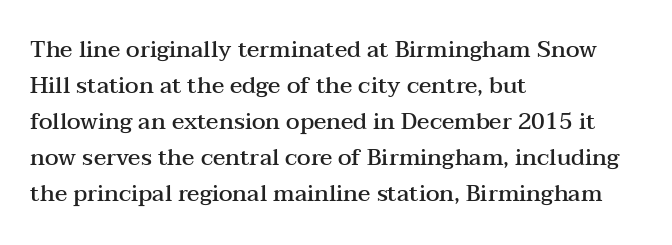
Q: Is the text bold? A: Semi-bold.
Q: Is the text italic (slanted)? A: No, it is upright.
Q: Is the text underlined? A: No.
Q: How is the paragraph aligned? A: Left-aligned.
Q: Is the spacing between letters normal or unusually wide? A: Normal.
Q: Is the spacing between lines tight, normal or loose? A: Normal.
